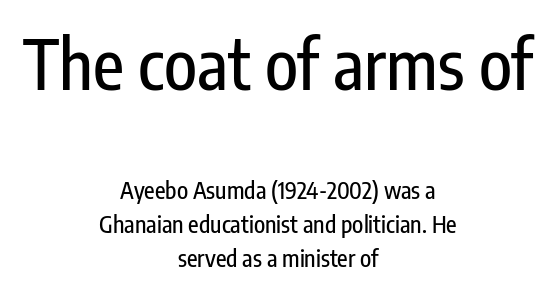
A typesetter would call this proportional, since set widths differ per character. Horizontally, the lines are justified to the midpoint only. Unlike a traditional serif, this face leaves its strokes unadorned. The space beneath each line is pristine and unruled. It's the straight-up-and-down kind of type. Caption: upper text group enlarged, lower text group reduced.
